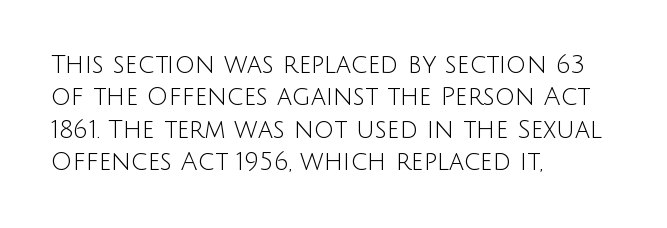
Q: Is the text bold? A: No.
Q: Is the text italic (slanted)? A: No, it is upright.
Q: Is the text underlined? A: No.
Q: How is the paragraph aligned? A: Left-aligned.
Q: Is the spacing between letters normal or unusually wide? A: Normal.
Q: Is the spacing between lines tight, normal or loose? A: Normal.
